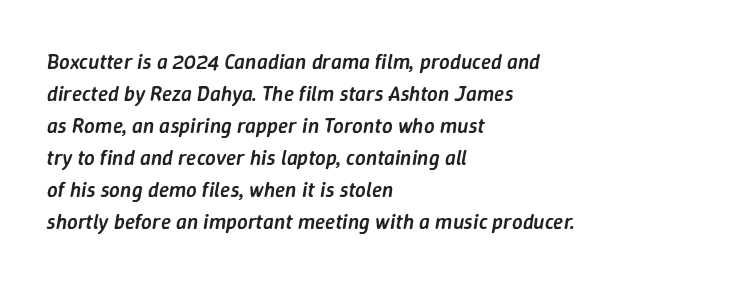
Q: Is the text bold? A: Semi-bold.
Q: Is the text italic (slanted)? A: Yes, it leans right by about 9 degrees.
Q: Is the text underlined? A: No.
Q: How is the paragraph aligned? A: Left-aligned.
Q: Is the spacing between letters normal or unusually wide? A: Normal.
Q: Is the spacing between lines tight, normal or loose? A: Normal.
